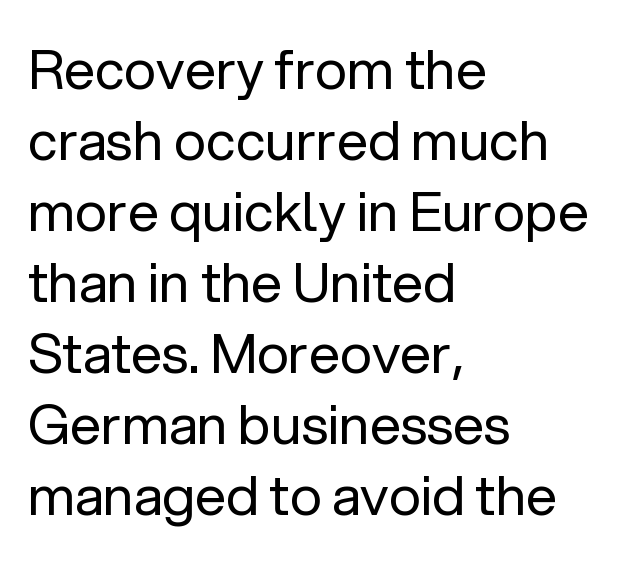
Ascenders rise straight up at ninety degrees. I'd call this a sans setting — the letters go barefoot. Note the varied advance widths — an 'i' is clearly narrower than an 'm'. No extra tracking has been applied to these lines. Letters rest on an invisible, unmarked baseline.
